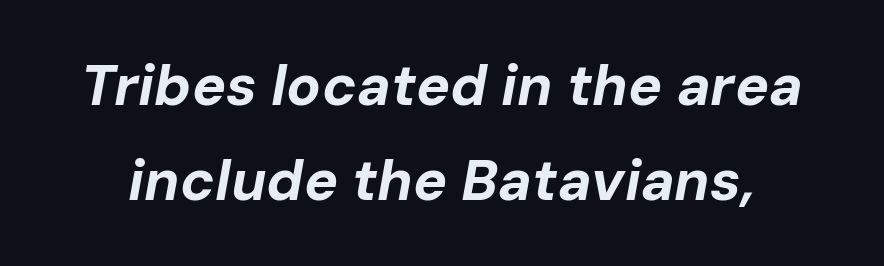
The image shows 57 px bold type, italic (leaning right); set normal line spacing (1.66x), normal letter spacing, not underlined; low stroke contrast and a medium x-height.
